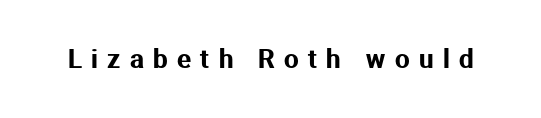
Clear beneath every line of the passage. Tall strokes in this sample are plumb rather than angled. The letters are spread apart with noticeably loose tracking.
